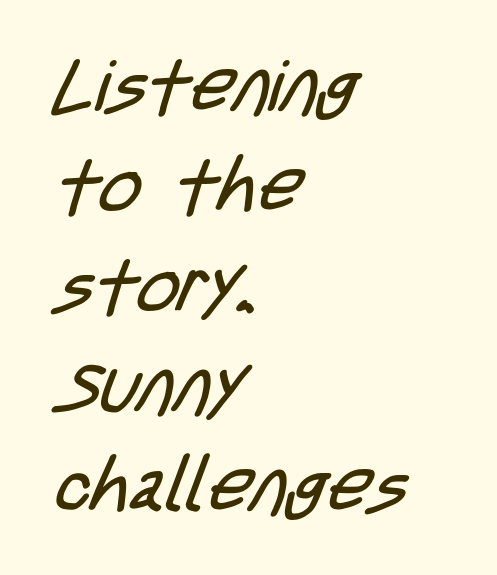
The image shows 73 px regular-weight, condensed sans-serif type; set left-aligned, normal line spacing (1.37x), normal letter spacing, not underlined; low stroke contrast and a large x-height.
